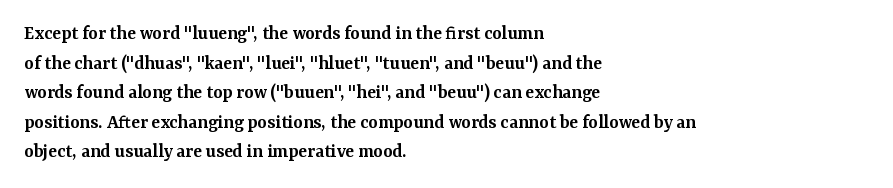
{"italic": "no", "bold": "semi", "underline": "no", "align": "left", "line_spacing": "normal", "line_spacing_ratio": 1.48, "letter_spacing": "normal", "letter_spacing_em": 0.0, "glyph_px": 20}
